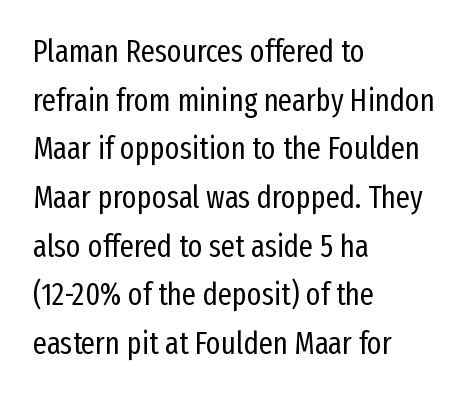
{"serif": "no", "italic": "no", "bold": "no", "weight": "regular", "width": "condensed", "stroke_contrast": "low", "x_height": "medium", "monospaced": "no", "underline": "no", "align": "left", "line_spacing": "normal", "line_spacing_ratio": 1.57, "letter_spacing": "normal", "letter_spacing_em": 0.0, "glyph_px": 31}
